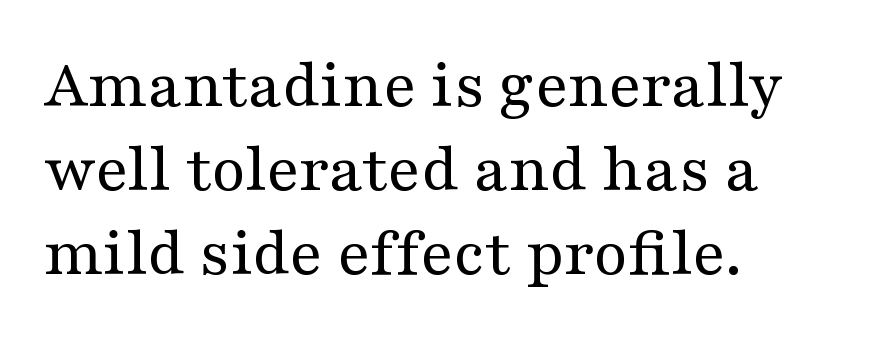
Q: Is the text bold? A: No.
Q: Is the text italic (slanted)? A: No, it is upright.
Q: Is the typeface a serif or a sans-serif typeface? A: Serif.
Q: Is the text underlined? A: No.
Q: How is the paragraph aligned? A: Left-aligned.
Q: Is the spacing between letters normal or unusually wide? A: Normal.
Q: Width (condensed, normal, or wide)? A: Wide.
Q: Stroke contrast? A: Medium.
Q: x-height? A: Medium.
Q: Monospaced? A: No.
